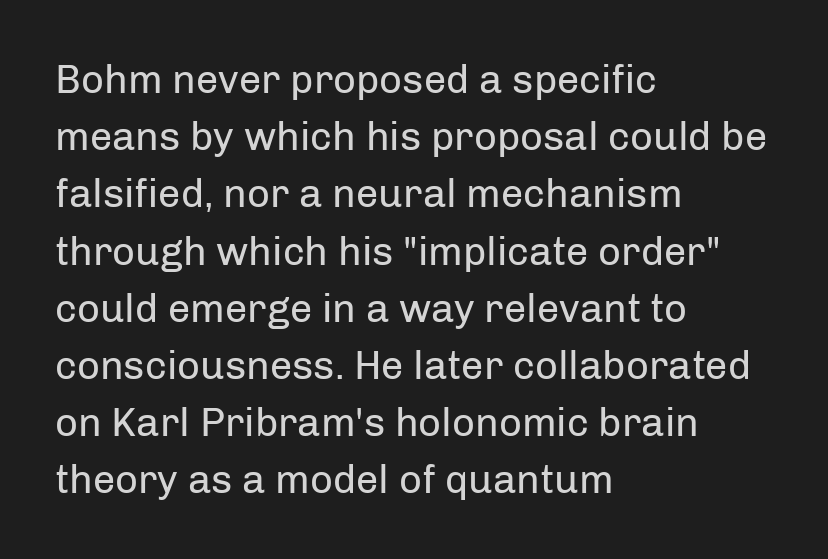
{"serif": "no", "italic": "no", "bold": "no", "weight": "regular", "width": "normal", "stroke_contrast": "low", "x_height": "medium", "monospaced": "no", "underline": "no", "align": "left", "line_spacing": "normal", "line_spacing_ratio": 1.43, "letter_spacing": "normal", "letter_spacing_em": 0.0, "glyph_px": 40}
